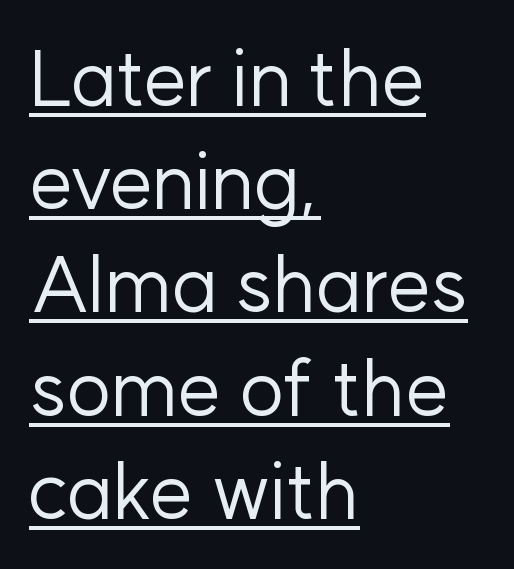
Short note: letters normally spaced. This sample has the flowing, uneven cadence of proportional lettering. Stem width sits at or under what a default text font uses. This is sans-serif lettering, the kind often seen on screens and signage. Students, observe: this is what conventionally led text looks like.
